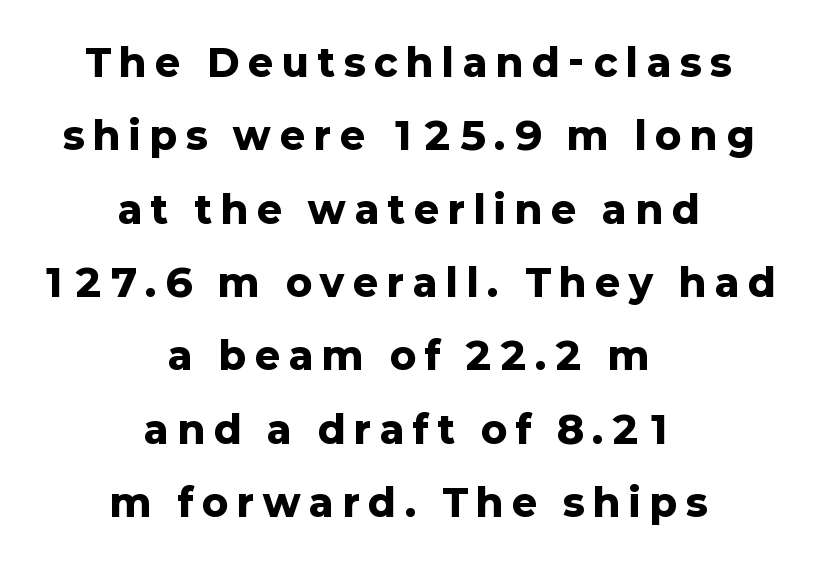
No feet cap the strokes, marking this as sans-serif type. The text block is weighted toward neither margin, spreading evenly from the middle. This sample has the flowing, uneven cadence of proportional lettering. Is the letter spacing exaggerated? Yes — the characters are pushed far apart.
